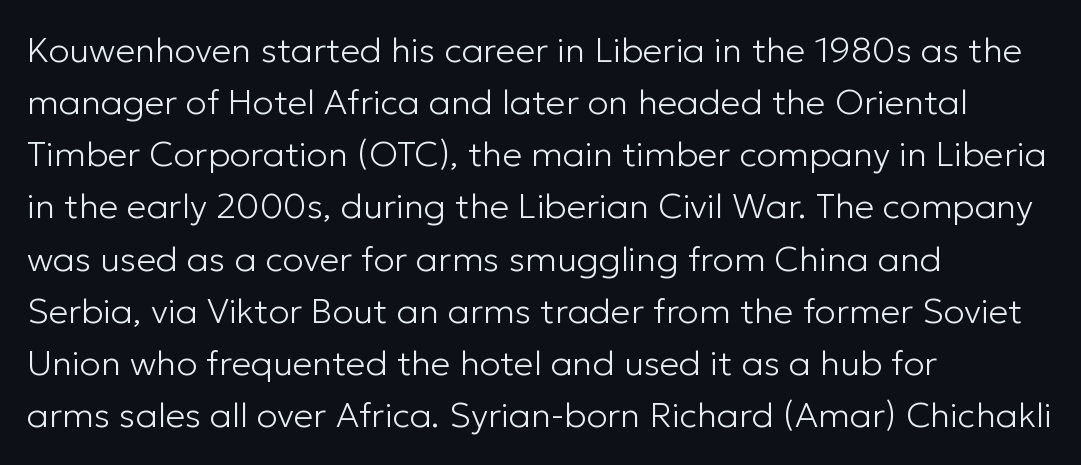
{"serif": "no", "italic": "no", "bold": "no", "weight": "light", "width": "normal", "stroke_contrast": "low", "x_height": "medium", "monospaced": "no", "underline": "no", "align": "left", "line_spacing": "normal", "line_spacing_ratio": 1.49, "letter_spacing": "normal", "letter_spacing_em": 0.0, "glyph_px": 35}
